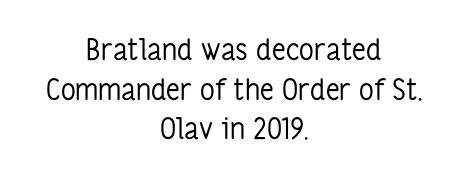
The image shows 29 px regular-weight, condensed sans-serif type, upright; set centered, normal line spacing (1.37x), normal letter spacing, not underlined; low stroke contrast and a medium x-height.
